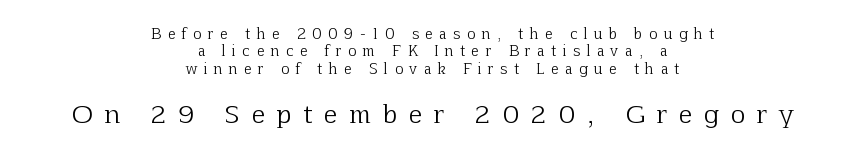
Quick note: not italic, upright. Does extra space separate the letters? Yes, quite a lot of it. Type size steps up from the first block to the second. Plain, unruled lines of type.
